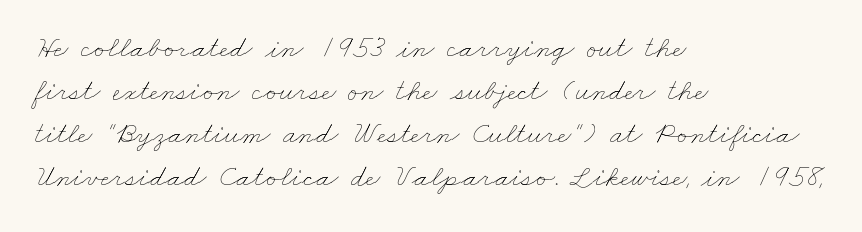
Q: Is the text bold? A: No.
Q: Is the text underlined? A: No.
Q: How is the paragraph aligned? A: Left-aligned.
Q: Is the spacing between letters normal or unusually wide? A: Normal.
Q: Is the spacing between lines tight, normal or loose? A: Normal.
Q: Width (condensed, normal, or wide)? A: Wide.
Q: Stroke contrast? A: Low.
Q: x-height? A: Small.
Q: Monospaced? A: No.
